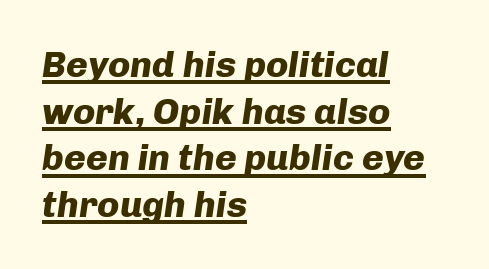
Q: Is the text bold? A: Yes.
Q: Is the text italic (slanted)? A: Yes, it leans right by about 8 degrees.
Q: Is the text underlined? A: Yes.
Q: How is the paragraph aligned? A: Left-aligned.
Q: Is the spacing between letters normal or unusually wide? A: Normal.
Q: Is the spacing between lines tight, normal or loose? A: Normal.
Q: Width (condensed, normal, or wide)? A: Normal.
Q: Stroke contrast? A: Low.
Q: x-height? A: Medium.
Q: Monospaced? A: No.
